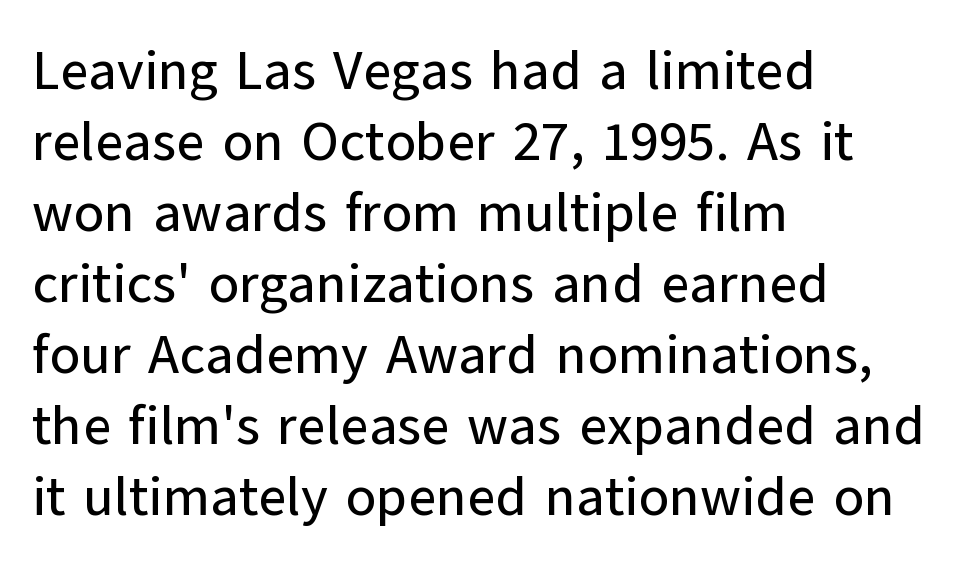
{"serif": "no", "italic": "no", "width": "normal", "stroke_contrast": "low", "x_height": "medium", "monospaced": "no", "underline": "no", "align": "left", "line_spacing": "normal", "line_spacing_ratio": 1.29, "letter_spacing": "normal", "letter_spacing_em": 0.0, "glyph_px": 55}
